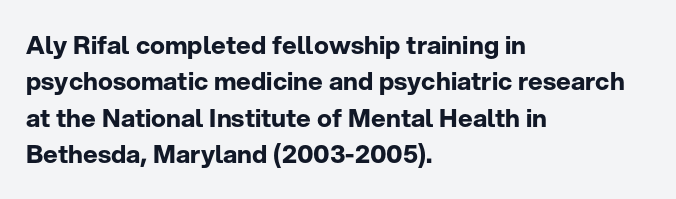
{"italic": "no", "bold": "yes", "underline": "no", "align": "left", "line_spacing": "normal", "line_spacing_ratio": 1.46, "letter_spacing": "normal", "letter_spacing_em": 0.0, "glyph_px": 25}
